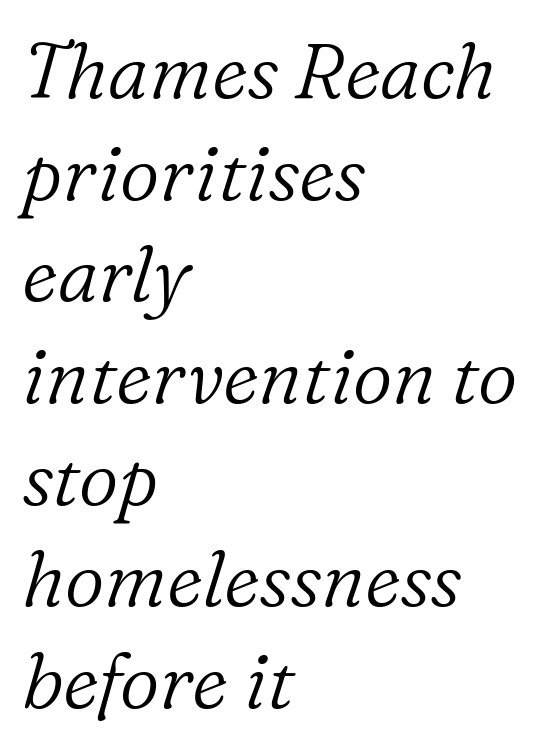
A quiet, ordinary-to-light weight characterises the typeface. This sample has the flowing, uneven cadence of proportional lettering. The face used here is rendered with its standard letterfit. Check where the strokes stop: tiny serifs finish them off. One glance says typical: line gaps are just what's usual.
